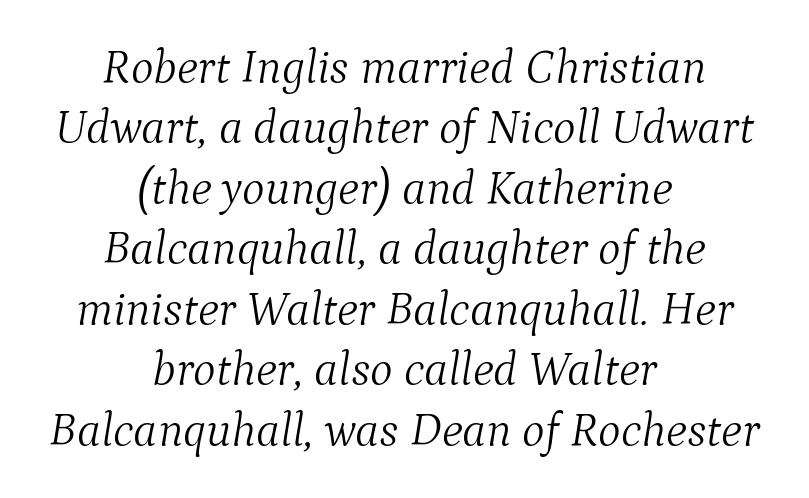
Words appear dense and cohesive because spacing is normal. Stem width sits at or under what a default text font uses. Compared with ordinary roman type, these characters are visibly tilted. The rows are spaced the way most documents space them. These lines stack symmetrically, like a column narrowing and widening about its center.
